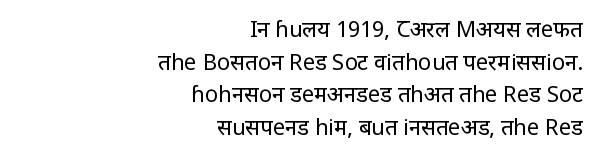
Q: Is the text bold? A: No.
Q: Is the text italic (slanted)? A: No, it is upright.
Q: Is the text underlined? A: No.
Q: How is the paragraph aligned? A: Right-aligned.
Q: Is the spacing between letters normal or unusually wide? A: Normal.
Q: Is the spacing between lines tight, normal or loose? A: Normal.
